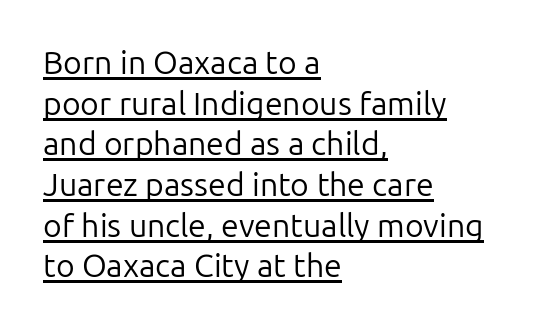
The image shows 32 px regular-weight sans-serif type, upright; set left-aligned, normal line spacing (1.27x), normal letter spacing, underlined; low stroke contrast and a medium x-height.
